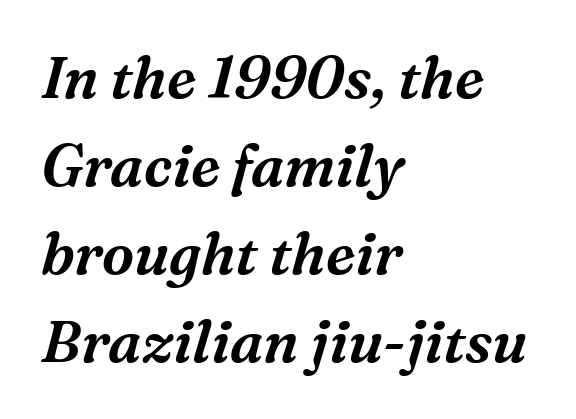
{"serif": "yes", "italic": "yes", "lean": "right", "slant_degrees": 16, "width": "normal", "stroke_contrast": "medium", "x_height": "medium", "monospaced": "no", "underline": "no", "align": "left", "line_spacing": "normal", "line_spacing_ratio": 1.52, "letter_spacing": "normal", "letter_spacing_em": 0.0, "glyph_px": 58}
